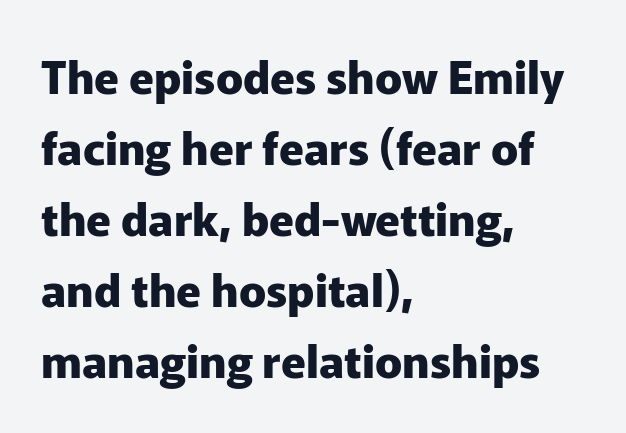
The image shows 45 px heavy sans-serif type, upright; set left-aligned, normal line spacing (1.58x), normal letter spacing, not underlined; low stroke contrast and a medium x-height.
